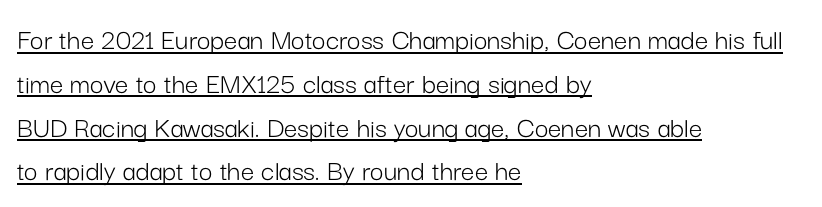
{"serif": "no", "italic": "no", "bold": "no", "weight": "light", "width": "normal", "stroke_contrast": "low", "x_height": "medium", "monospaced": "no", "underline": "yes", "align": "left", "line_spacing": "normal", "line_spacing_ratio": 1.46, "letter_spacing": "normal", "letter_spacing_em": 0.0, "glyph_px": 30}
